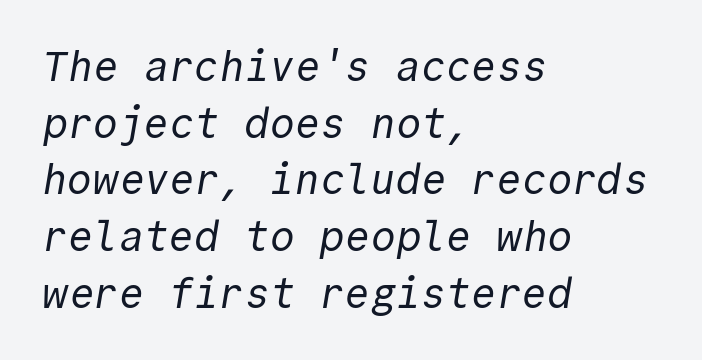
The image shows 42 px regular-weight sans-serif type, monospaced; set left-aligned, normal line spacing (1.35x), normal letter spacing, not underlined; a medium x-height.
